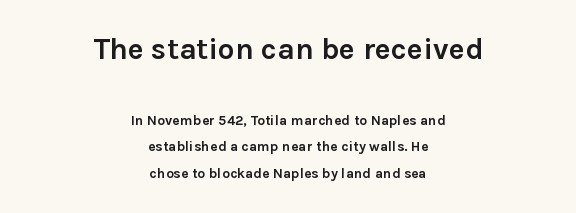
This rendering employs a face without finishing strokes, i.e., a sans-serif. The words here are not underlined. Reading top to bottom, the characters get smaller at the block break. You'd pick this weight for a headline — it's a proper bold. Is this a fixed-width face? No — the glyphs have proportional, varying widths.
